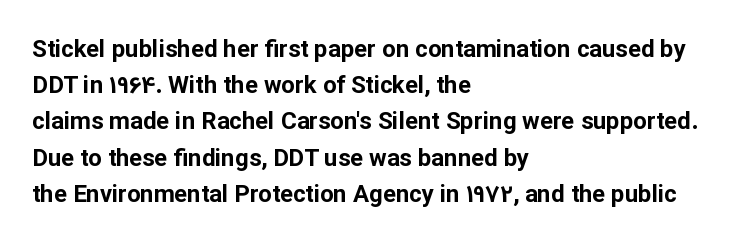
Q: Is the text bold? A: Yes.
Q: Is the text italic (slanted)? A: No, it is upright.
Q: Is the text underlined? A: No.
Q: How is the paragraph aligned? A: Left-aligned.
Q: Is the spacing between letters normal or unusually wide? A: Normal.
Q: Is the spacing between lines tight, normal or loose? A: Normal.
